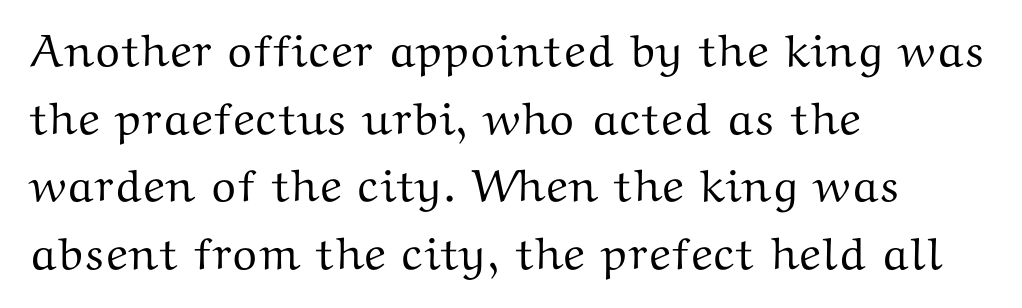
Q: Is the text italic (slanted)? A: No, it is upright.
Q: Is the typeface a serif or a sans-serif typeface? A: Serif.
Q: Is the text underlined? A: No.
Q: How is the paragraph aligned? A: Left-aligned.
Q: Is the spacing between letters normal or unusually wide? A: Normal.
Q: Is the spacing between lines tight, normal or loose? A: Normal.
Q: Width (condensed, normal, or wide)? A: Wide.
Q: Stroke contrast? A: Medium.
Q: x-height? A: Medium.
Q: Monospaced? A: No.
